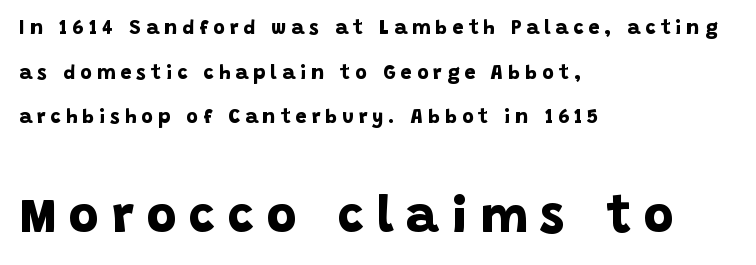
The image shows 51 px bold sans-serif type; set left-aligned, loose line spacing (2.23x), unusually wide letter spacing (+0.25 em), not underlined; the second (bottom) block is 2.55x larger; low stroke contrast and a large x-height.
